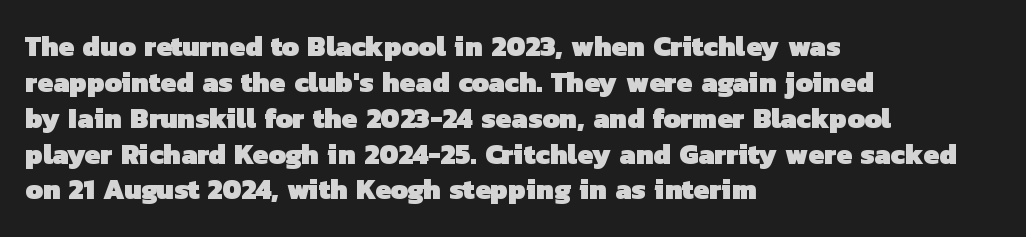
Q: Is the text bold? A: Yes.
Q: Is the typeface a serif or a sans-serif typeface? A: Sans-serif.
Q: Is the text underlined? A: No.
Q: How is the paragraph aligned? A: Left-aligned.
Q: Is the spacing between letters normal or unusually wide? A: Normal.
Q: Is the spacing between lines tight, normal or loose? A: Normal.
Q: Width (condensed, normal, or wide)? A: Normal.
Q: Stroke contrast? A: Low.
Q: x-height? A: Medium.
Q: Monospaced? A: No.
